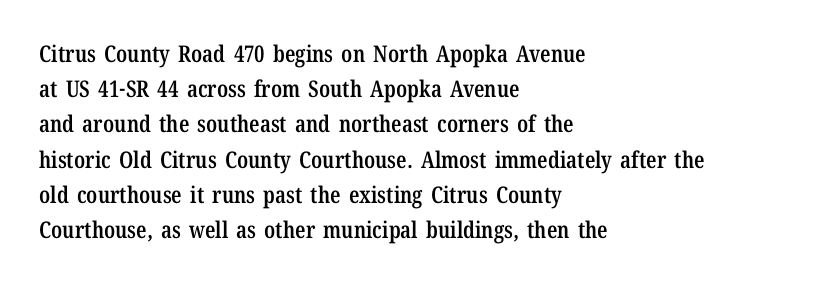
Summary of weight: moderately heavy, a semibold. You could call the tracking neutral — neither tight nor loose. Unmarked baselines from the first word to the last. Quick note: interline space is typical.
